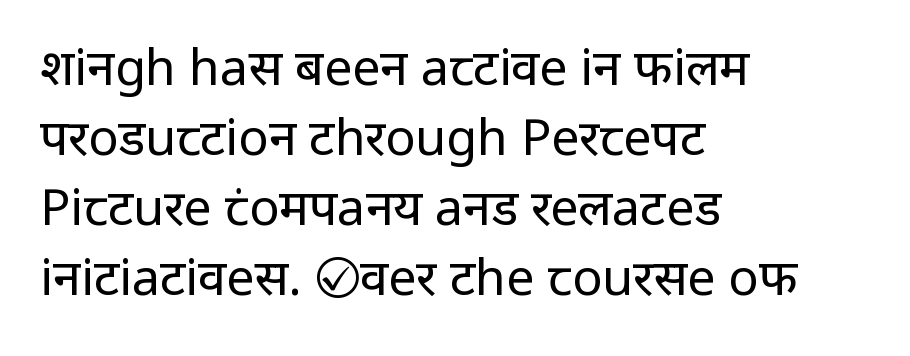
{"serif": "no", "italic": "no", "bold": "no", "weight": "regular", "width": "normal", "stroke_contrast": "low", "x_height": "medium", "monospaced": "no", "underline": "no", "align": "left", "line_spacing": "normal", "line_spacing_ratio": 1.4, "letter_spacing": "normal", "letter_spacing_em": 0.0, "glyph_px": 50}
